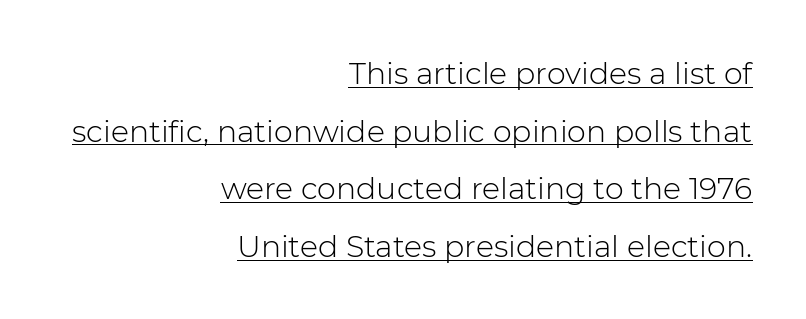
Q: Is the text bold? A: No.
Q: Is the text italic (slanted)? A: No, it is upright.
Q: Is the typeface a serif or a sans-serif typeface? A: Sans-serif.
Q: Is the text underlined? A: Yes.
Q: How is the paragraph aligned? A: Right-aligned.
Q: Is the spacing between letters normal or unusually wide? A: Normal.
Q: Is the spacing between lines tight, normal or loose? A: Loose.
Q: Width (condensed, normal, or wide)? A: Normal.
Q: Stroke contrast? A: Low.
Q: x-height? A: Medium.
Q: Monospaced? A: No.
